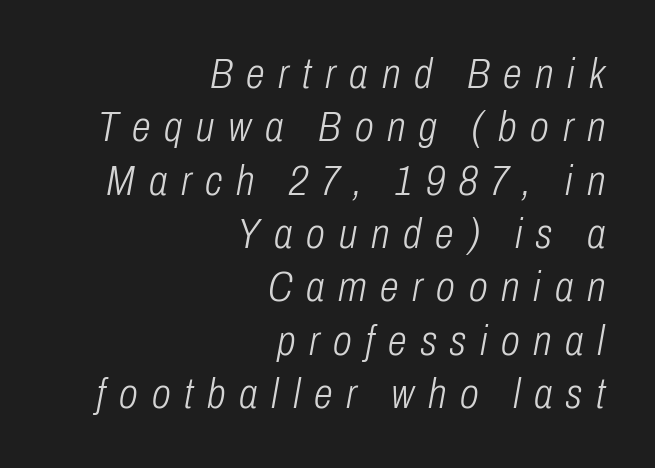
{"italic": "yes", "lean": "right", "slant_degrees": 10, "bold": "no", "weight": "light", "width": "condensed", "stroke_contrast": "low", "x_height": "medium", "monospaced": "no", "underline": "no", "align": "right", "line_spacing_ratio": 1.24, "letter_spacing": "wide", "letter_spacing_em": 0.32, "glyph_px": 43}
